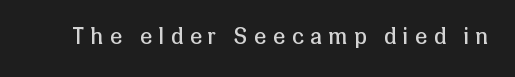
{"italic": "no", "bold": "no", "underline": "no", "letter_spacing": "wide", "letter_spacing_em": 0.31, "glyph_px": 22}
